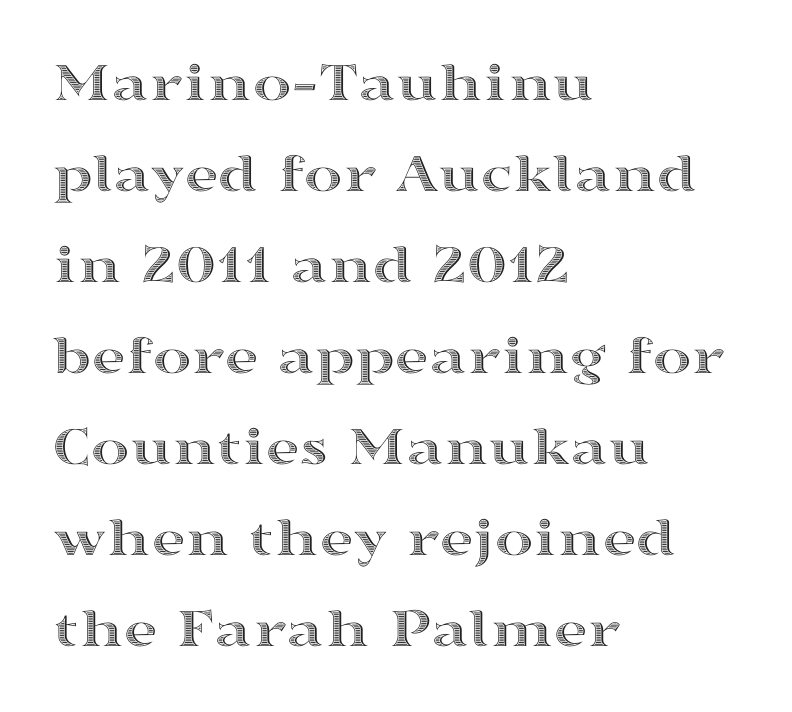
{"italic": "no", "width": "wide", "x_height": "medium", "monospaced": "no", "underline": "no", "align": "left", "line_spacing": "normal", "line_spacing_ratio": 1.57, "letter_spacing": "normal", "letter_spacing_em": 0.0, "glyph_px": 58}
